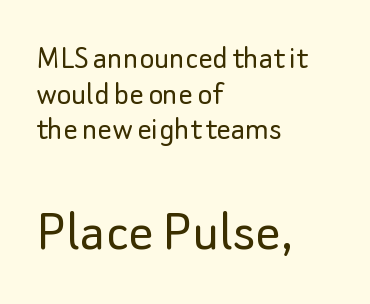
Between one letter and the next there's only the usual sliver of space. The type sits square on the baseline with zero lean. The lines in this sample share a left origin and differ only in where they stop. This rendering employs a face without finishing strokes, i.e., a sans-serif. Block two is the big one; block one sits smaller above it.
